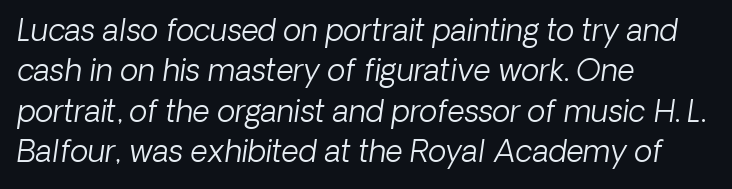
Q: Is the text bold? A: No.
Q: Is the text italic (slanted)? A: Yes, it leans right by about 8 degrees.
Q: Is the text underlined? A: No.
Q: How is the paragraph aligned? A: Left-aligned.
Q: Is the spacing between letters normal or unusually wide? A: Normal.
Q: Is the spacing between lines tight, normal or loose? A: Normal.
Q: Width (condensed, normal, or wide)? A: Normal.
Q: Stroke contrast? A: Low.
Q: x-height? A: Medium.
Q: Monospaced? A: No.
